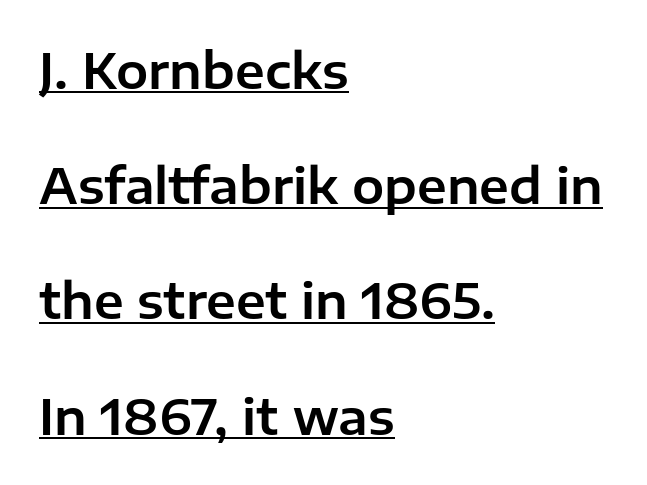
Q: Is the text italic (slanted)? A: No, it is upright.
Q: Is the typeface a serif or a sans-serif typeface? A: Sans-serif.
Q: Is the text underlined? A: Yes.
Q: How is the paragraph aligned? A: Left-aligned.
Q: Is the spacing between letters normal or unusually wide? A: Normal.
Q: Is the spacing between lines tight, normal or loose? A: Loose.
Q: Width (condensed, normal, or wide)? A: Normal.
Q: Stroke contrast? A: Low.
Q: x-height? A: Medium.
Q: Monospaced? A: No.
